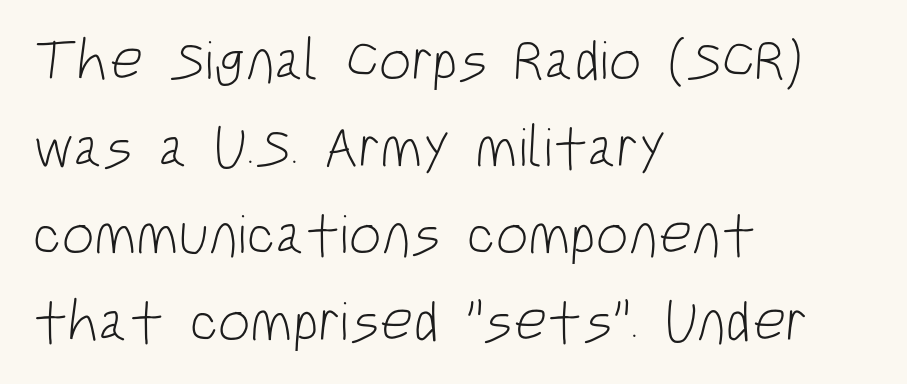
The image shows 58 px light, condensed sans-serif type; set left-aligned, normal line spacing (1.5x), normal letter spacing, not underlined; low stroke contrast and a large x-height.
